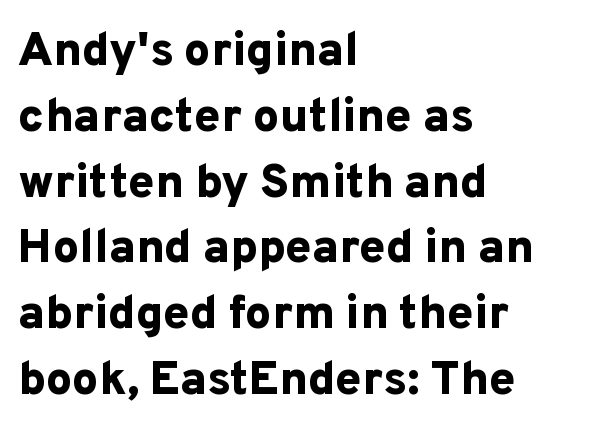
{"serif": "no", "italic": "no", "bold": "yes", "weight": "bold", "width": "normal", "stroke_contrast": "low", "x_height": "medium", "monospaced": "no", "underline": "no", "align": "left", "line_spacing": "normal", "line_spacing_ratio": 1.4, "letter_spacing": "normal", "letter_spacing_em": 0.0, "glyph_px": 47}
